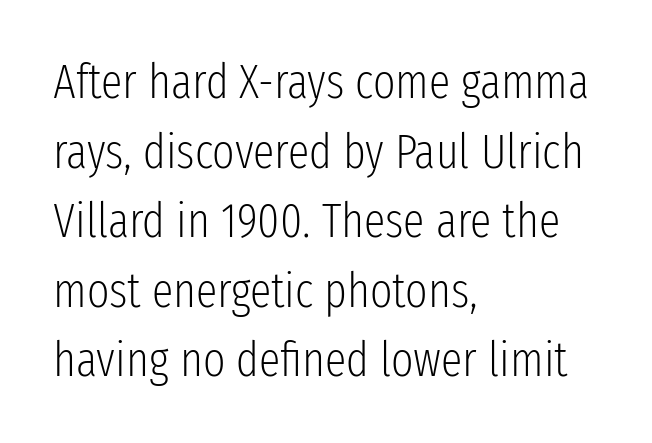
Q: Is the text bold? A: No.
Q: Is the text italic (slanted)? A: No, it is upright.
Q: Is the typeface a serif or a sans-serif typeface? A: Sans-serif.
Q: Is the text underlined? A: No.
Q: How is the paragraph aligned? A: Left-aligned.
Q: Is the spacing between letters normal or unusually wide? A: Normal.
Q: Is the spacing between lines tight, normal or loose? A: Normal.
Q: Width (condensed, normal, or wide)? A: Condensed.
Q: Stroke contrast? A: Low.
Q: x-height? A: Medium.
Q: Monospaced? A: No.
